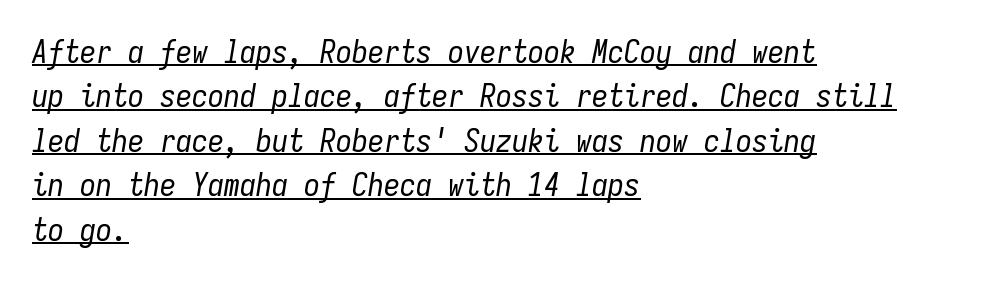
{"italic": "yes", "lean": "right", "slant_degrees": 9, "bold": "no", "weight": "regular", "width": "condensed", "stroke_contrast": "low", "x_height": "medium", "monospaced": "yes", "underline": "yes", "align": "left", "line_spacing": "normal", "line_spacing_ratio": 1.39, "letter_spacing": "normal", "letter_spacing_em": 0.0, "glyph_px": 32}
